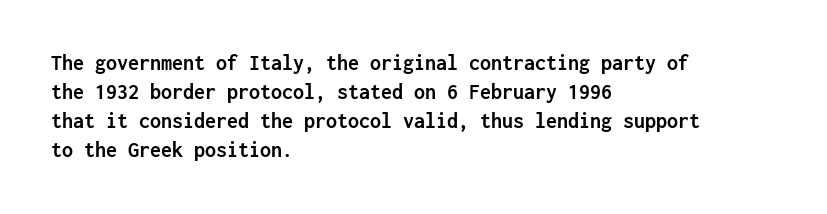
{"italic": "no", "bold": "yes", "underline": "no", "align": "left", "line_spacing": "normal", "line_spacing_ratio": 1.32, "letter_spacing": "normal", "letter_spacing_em": 0.0, "glyph_px": 22}
